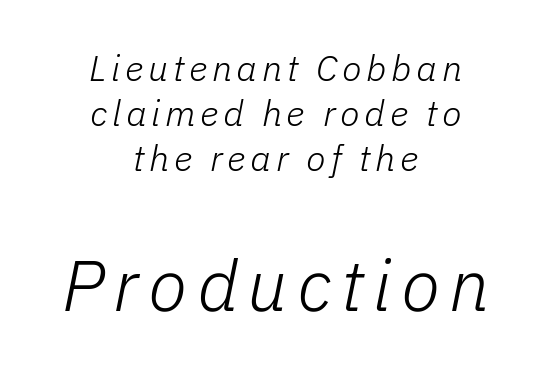
Typeset on center — no edge is straight. The passage shown is typed in a proportional face where columns would drift. The specimen reads as italic at a glance. A light-to-regular cut is what we see here. If you measured baseline to baseline, you'd find a middling distance.
